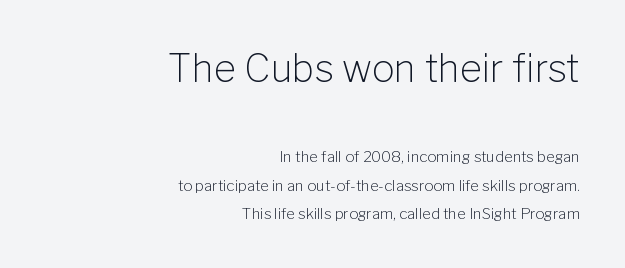
Q: Is the text bold? A: No.
Q: Is the text italic (slanted)? A: No, it is upright.
Q: Is the typeface a serif or a sans-serif typeface? A: Sans-serif.
Q: Is the text underlined? A: No.
Q: How is the paragraph aligned? A: Right-aligned.
Q: Is the spacing between letters normal or unusually wide? A: Normal.
Q: Which block of text is set in a larger size, the first (top) or the second (bottom)? A: The first (top) one.
Q: Width (condensed, normal, or wide)? A: Normal.
Q: Stroke contrast? A: Low.
Q: x-height? A: Medium.
Q: Monospaced? A: No.
